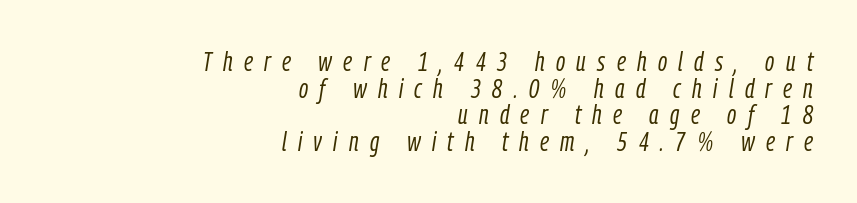
The image shows 27 px text type, italic (leaning right); set right-aligned, tight line spacing (0.99x), unusually wide letter spacing (+0.42 em), not underlined.
